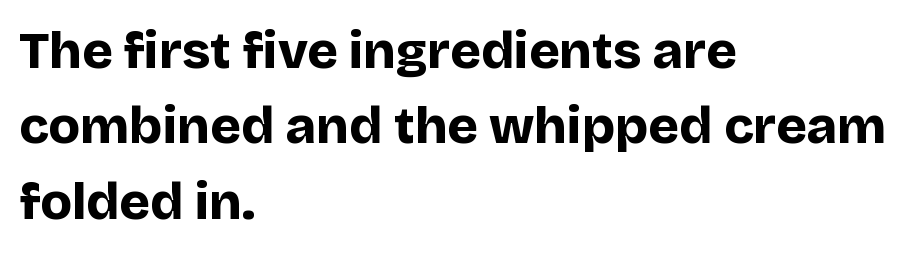
{"serif": "no", "italic": "no", "bold": "yes", "weight": "bold", "width": "normal", "stroke_contrast": "low", "x_height": "large", "monospaced": "no", "underline": "no", "align": "left", "line_spacing": "normal", "line_spacing_ratio": 1.45, "letter_spacing": "normal", "letter_spacing_em": 0.0, "glyph_px": 52}
